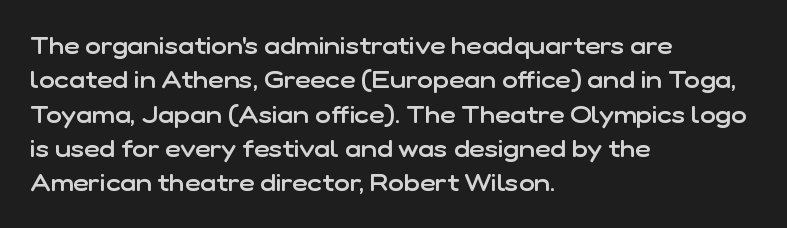
Between one letter and the next there's only the usual sliver of space. Underline: absent. Short and long lines alike share a common starting point at left. Compared with typical paragraphs, the rows here are spaced about the same.
